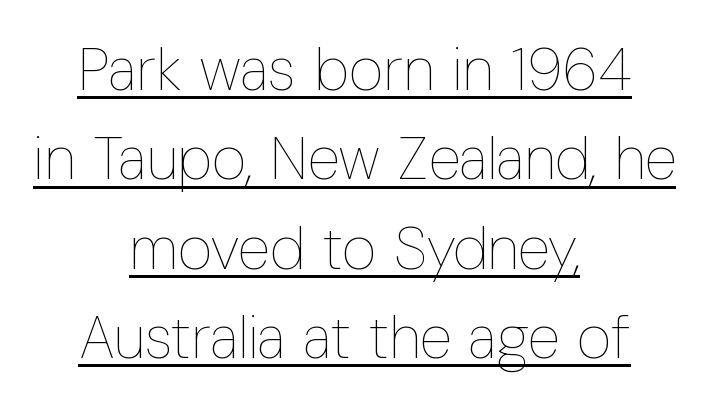
{"italic": "no", "bold": "no", "weight": "thin", "width": "condensed", "stroke_contrast": "low", "x_height": "medium", "monospaced": "no", "underline": "yes", "align": "center", "line_spacing": "normal", "line_spacing_ratio": 1.49, "letter_spacing": "normal", "letter_spacing_em": 0.0, "glyph_px": 60}
